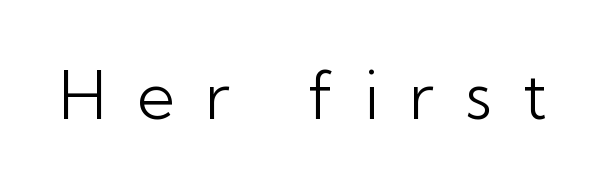
Caption: expanded tracking, letters set apart. Ink coverage per letter is moderate at most. The gap between lines stays unmarked. Characters remain perfectly vertical along every line.
